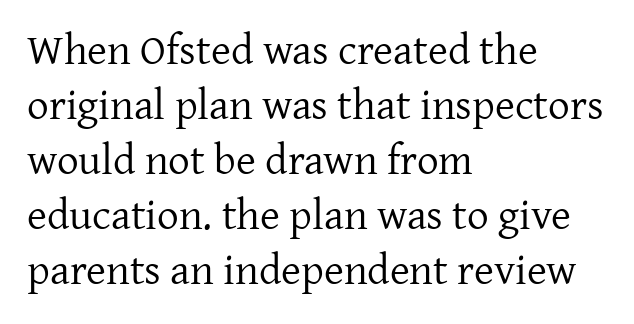
{"serif": "yes", "italic": "no", "bold": "no", "weight": "regular", "width": "normal", "stroke_contrast": "low", "x_height": "medium", "monospaced": "no", "underline": "no", "align": "left", "line_spacing": "normal", "line_spacing_ratio": 1.28, "letter_spacing": "normal", "letter_spacing_em": 0.0, "glyph_px": 43}
